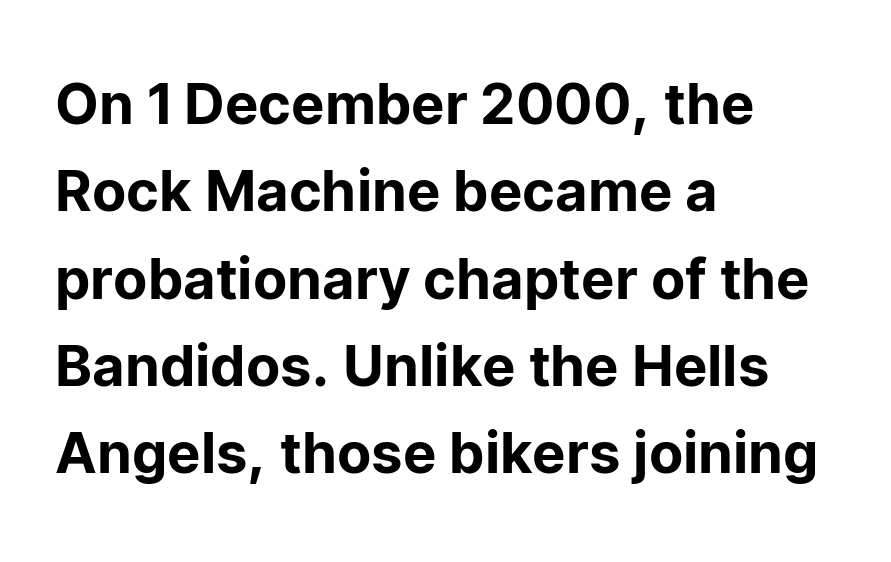
The image shows 56 px sans-serif type, upright; set left-aligned, normal line spacing (1.56x), normal letter spacing, not underlined; low stroke contrast and a medium x-height.
